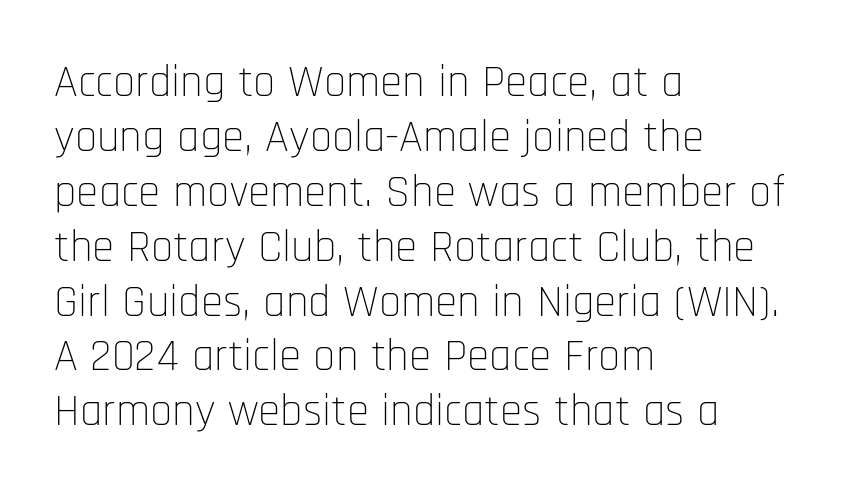
The image shows 45 px thin, condensed sans-serif type, upright; set left-aligned, line spacing 1.22x, normal letter spacing, not underlined; low stroke contrast and a large x-height.
